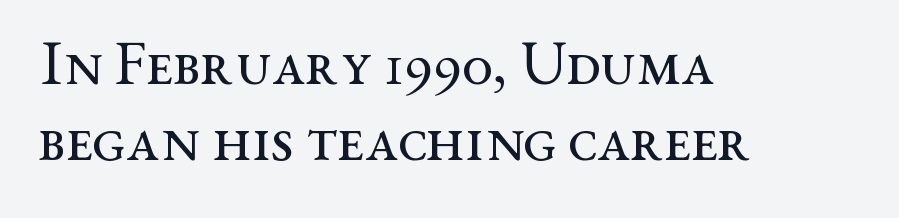
Q: Is the text bold? A: No.
Q: Is the text italic (slanted)? A: No, it is upright.
Q: Is the typeface a serif or a sans-serif typeface? A: Serif.
Q: Is the text underlined? A: No.
Q: How is the paragraph aligned? A: Left-aligned.
Q: Is the spacing between letters normal or unusually wide? A: Normal.
Q: Width (condensed, normal, or wide)? A: Wide.
Q: Stroke contrast? A: Medium.
Q: x-height? A: Medium.
Q: Monospaced? A: No.
